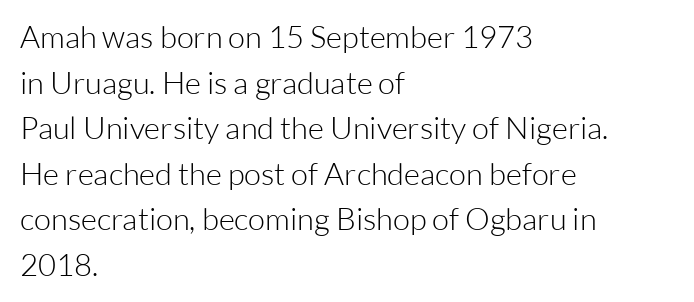
The image shows 31 px light sans-serif type, upright; set left-aligned, normal line spacing (1.47x), normal letter spacing, not underlined; low stroke contrast and a medium x-height.
